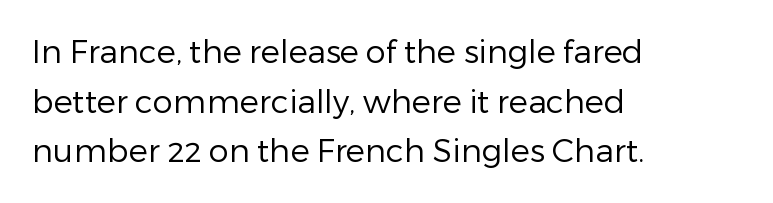
Q: Is the text bold? A: No.
Q: Is the text italic (slanted)? A: No, it is upright.
Q: Is the typeface a serif or a sans-serif typeface? A: Sans-serif.
Q: Is the text underlined? A: No.
Q: How is the paragraph aligned? A: Left-aligned.
Q: Is the spacing between letters normal or unusually wide? A: Normal.
Q: Is the spacing between lines tight, normal or loose? A: Normal.
Q: Width (condensed, normal, or wide)? A: Normal.
Q: Stroke contrast? A: Low.
Q: x-height? A: Medium.
Q: Monospaced? A: No.
